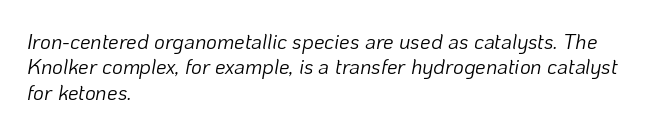
The image shows 21 px text type, italic (leaning right); set left-aligned, line spacing 1.21x, normal letter spacing, not underlined.
